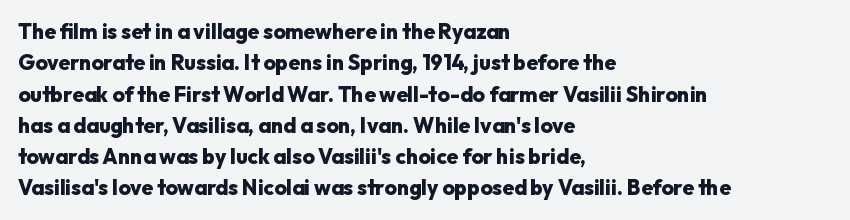
The image shows 21 px bold type, upright; set left-aligned, normal line spacing (1.49x), normal letter spacing, not underlined.
